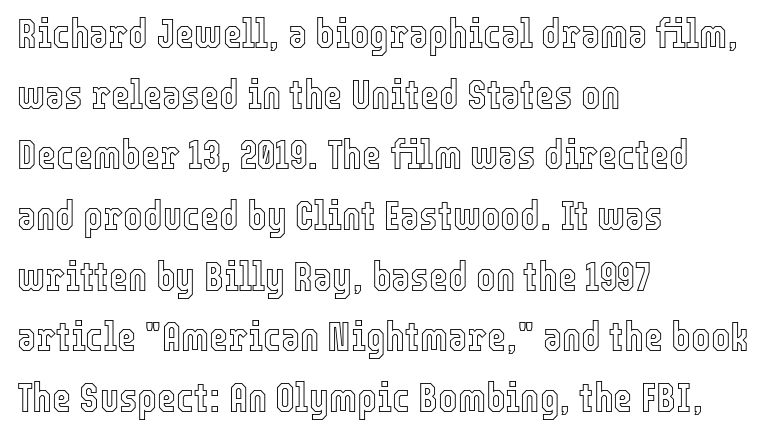
{"italic": "no", "width": "condensed", "x_height": "medium", "monospaced": "no", "underline": "no", "align": "left", "line_spacing": "normal", "line_spacing_ratio": 1.48, "letter_spacing": "normal", "letter_spacing_em": 0.0, "glyph_px": 41}
